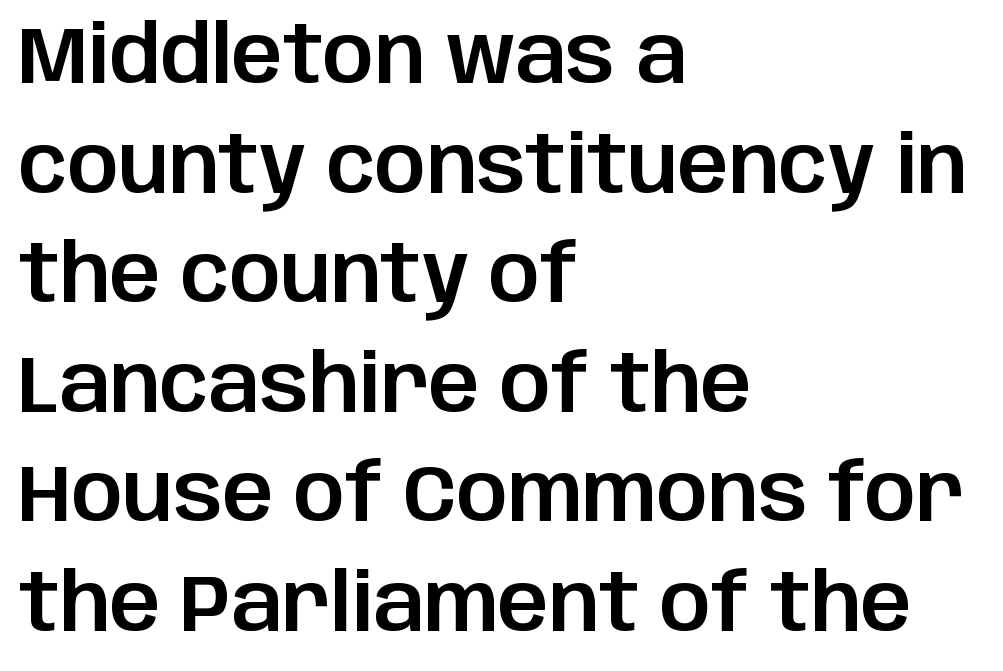
{"serif": "no", "italic": "no", "width": "normal", "stroke_contrast": "low", "x_height": "large", "monospaced": "no", "underline": "no", "align": "left", "line_spacing": "normal", "line_spacing_ratio": 1.37, "letter_spacing": "normal", "letter_spacing_em": 0.0, "glyph_px": 80}
